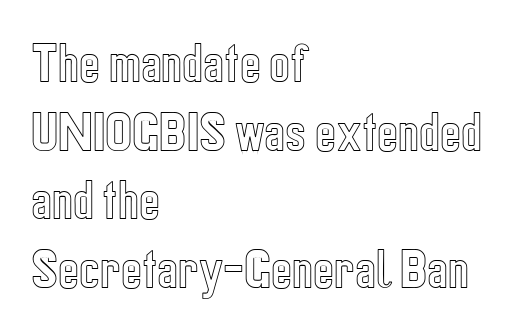
Q: Is the text italic (slanted)? A: No, it is upright.
Q: Is the text underlined? A: No.
Q: How is the paragraph aligned? A: Left-aligned.
Q: Is the spacing between letters normal or unusually wide? A: Normal.
Q: Is the spacing between lines tight, normal or loose? A: Normal.
Q: Width (condensed, normal, or wide)? A: Condensed.
Q: x-height? A: Medium.
Q: Monospaced? A: No.
